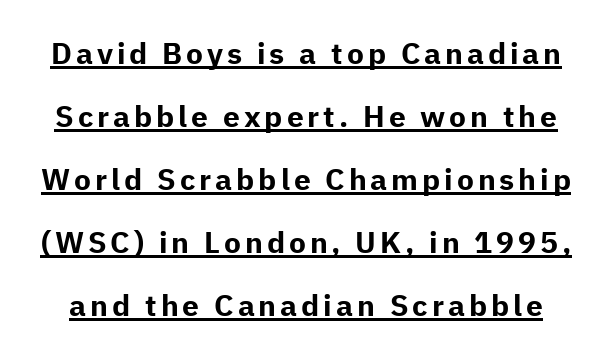
Q: Is the text bold? A: Yes.
Q: Is the text italic (slanted)? A: No, it is upright.
Q: Is the typeface a serif or a sans-serif typeface? A: Sans-serif.
Q: Is the text underlined? A: Yes.
Q: Is the spacing between lines tight, normal or loose? A: Loose.
Q: Width (condensed, normal, or wide)? A: Normal.
Q: Stroke contrast? A: Low.
Q: x-height? A: Medium.
Q: Monospaced? A: No.
